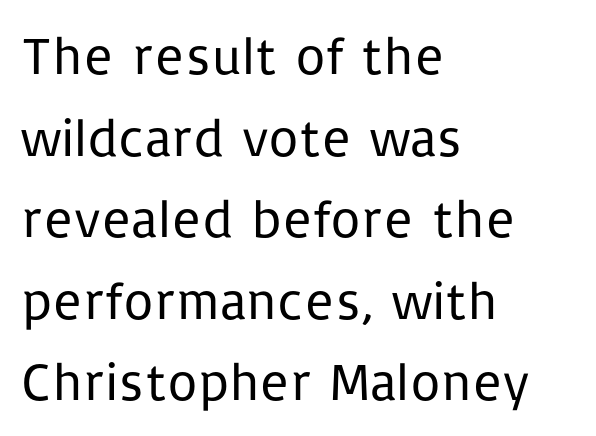
{"serif": "no", "italic": "no", "bold": "no", "weight": "regular", "width": "normal", "stroke_contrast": "low", "x_height": "medium", "monospaced": "no", "underline": "no", "align": "left", "line_spacing": "normal", "line_spacing_ratio": 1.54, "letter_spacing": "normal", "letter_spacing_em": 0.0, "glyph_px": 53}
